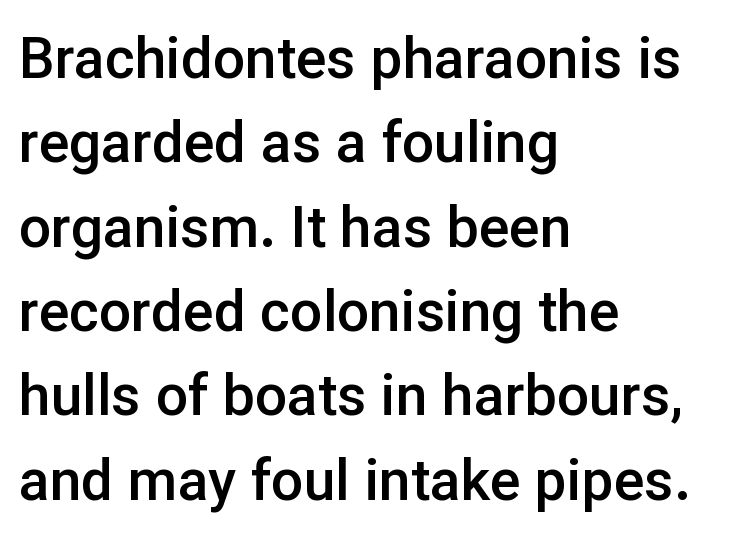
The image shows 57 px semibold sans-serif type, upright; set left-aligned, normal line spacing (1.48x), normal letter spacing, not underlined; low stroke contrast and a medium x-height.
